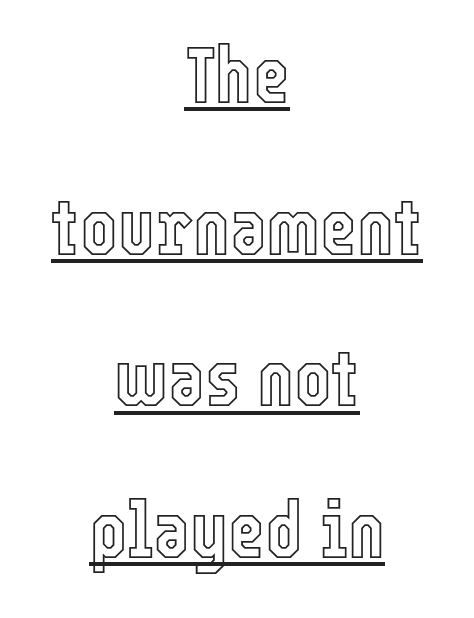
This is the regular roman posture of the typeface. The paragraph has two soft edges and a firm central axis. Character widths vary here, with narrow letters taking less room than wide ones. If you measured baseline to baseline, you'd find a long distance. Like a heading marked for emphasis, these lines bear an underscore.
